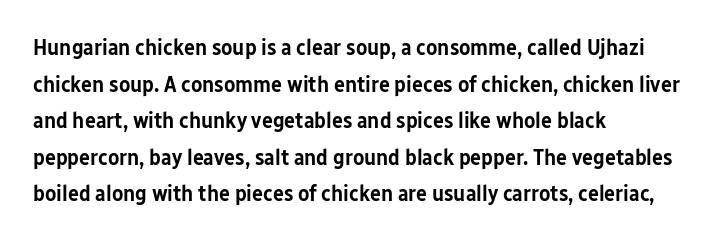
Q: Is the text bold? A: Semi-bold.
Q: Is the text italic (slanted)? A: No, it is upright.
Q: Is the text underlined? A: No.
Q: How is the paragraph aligned? A: Left-aligned.
Q: Is the spacing between letters normal or unusually wide? A: Normal.
Q: Is the spacing between lines tight, normal or loose? A: Normal.
